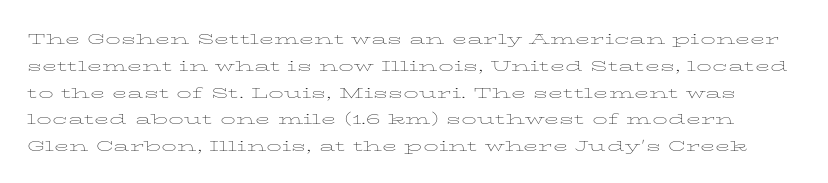
Evenly set lines give the paragraph a standard silhouette. Underlining? Definitely not there. Vertical strokes here are truly vertical. Is the stroke heavy? The answer is a plain regular-or-lighter.
